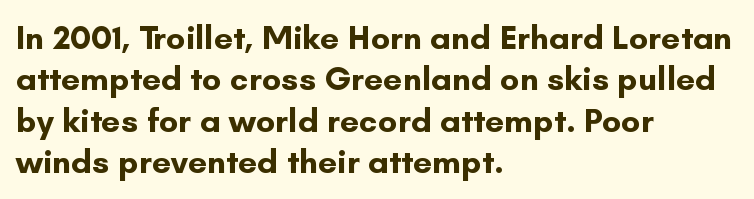
Looks like regular typesetting: each glyph gets only the width it needs. Nothing sits at the stroke ends, so this counts as sans-serif. The gap between lines stays unmarked. Line beginnings align vertically; line endings do not.
